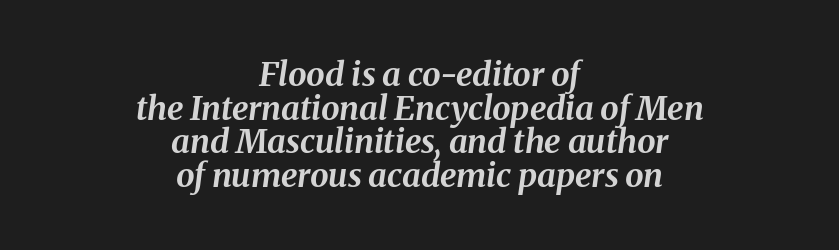
These words are printed bold, with thick strokes throughout. Leftover space on each line is divided equally before and after the words. You could not count columns in this text — the font is proportionally spaced. The lettering tilts uniformly, giving the passage an italic look. One glance says dense: line gaps are narrower than usual. The rendering keeps characters at their native spacing.
